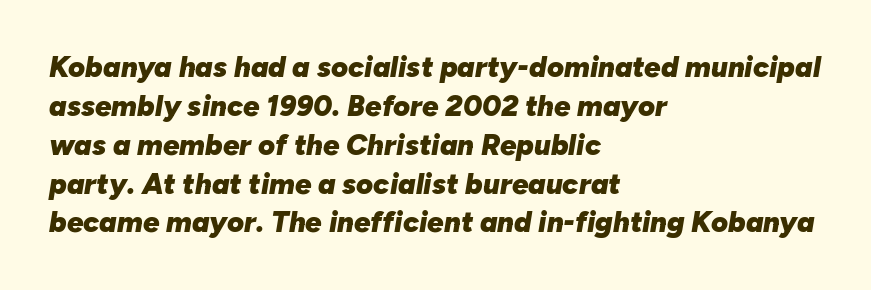
{"italic": "yes", "lean": "right", "slant_degrees": 10, "bold": "yes", "weight": "heavy", "width": "normal", "stroke_contrast": "low", "x_height": "medium", "monospaced": "no", "underline": "no", "align": "left", "line_spacing": "normal", "line_spacing_ratio": 1.34, "letter_spacing": "normal", "letter_spacing_em": 0.0, "glyph_px": 29}
